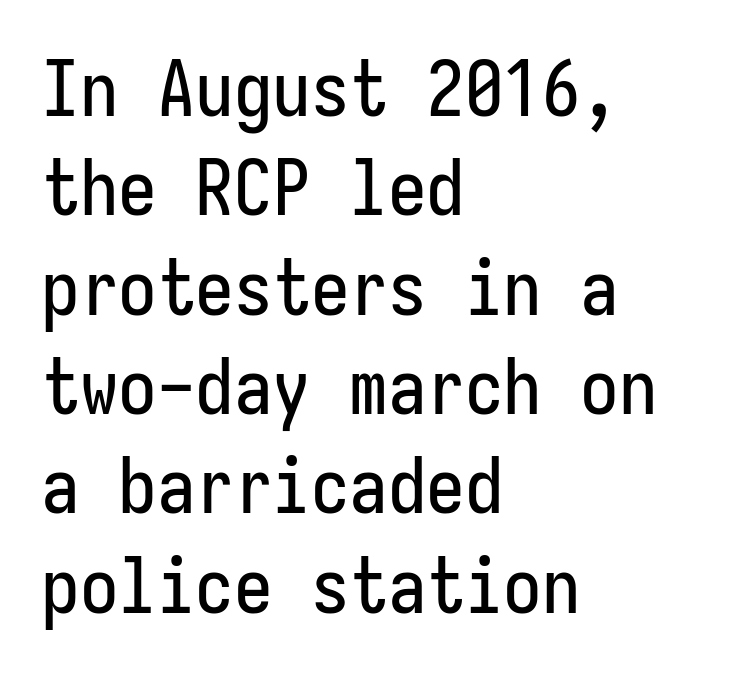
{"serif": "no", "italic": "no", "width": "condensed", "stroke_contrast": "low", "x_height": "medium", "underline": "no", "align": "left", "line_spacing": "normal", "line_spacing_ratio": 1.29, "letter_spacing": "normal", "letter_spacing_em": 0.0, "glyph_px": 77}
